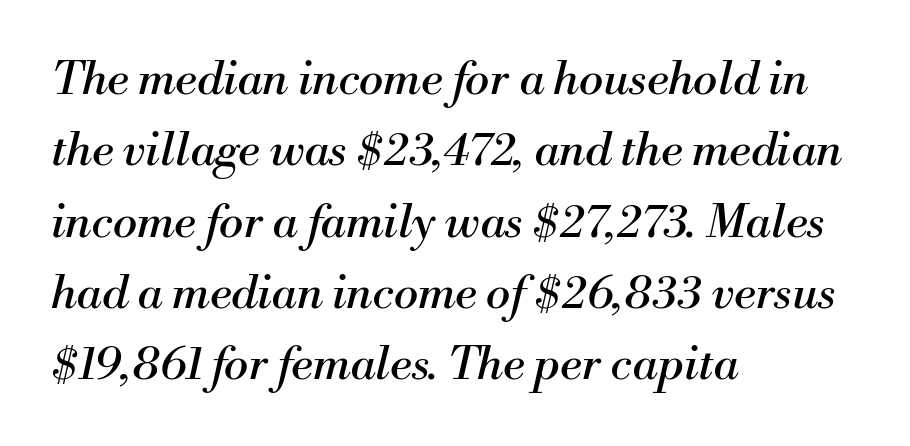
{"serif": "yes", "italic": "yes", "lean": "right", "slant_degrees": 13, "bold": "no", "weight": "regular", "width": "normal", "stroke_contrast": "medium", "x_height": "small", "monospaced": "no", "underline": "no", "align": "left", "line_spacing": "normal", "line_spacing_ratio": 1.55, "letter_spacing": "normal", "letter_spacing_em": 0.0, "glyph_px": 46}
